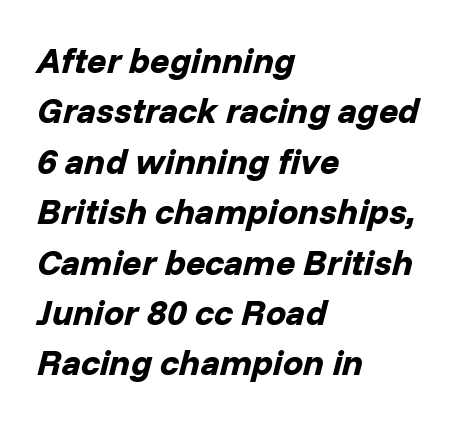
{"italic": "yes", "lean": "right", "slant_degrees": 14, "bold": "yes", "weight": "bold", "width": "normal", "stroke_contrast": "low", "x_height": "medium", "monospaced": "no", "underline": "no", "align": "left", "line_spacing": "normal", "line_spacing_ratio": 1.4, "letter_spacing": "normal", "letter_spacing_em": 0.0, "glyph_px": 36}
